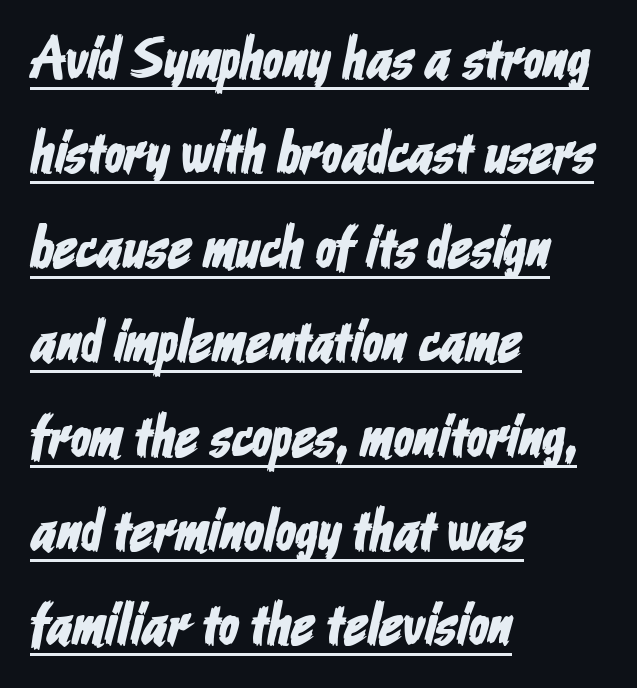
{"serif": "no", "width": "condensed", "stroke_contrast": "low", "x_height": "medium", "monospaced": "no", "underline": "yes", "align": "left", "line_spacing": "normal", "line_spacing_ratio": 1.6, "letter_spacing": "normal", "letter_spacing_em": 0.0, "glyph_px": 59}
